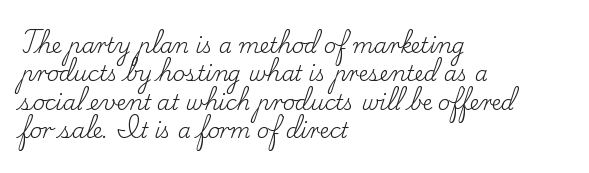
Evenly set lines give the paragraph a standard silhouette. Students, note that the glyphs here touch the page at normal intervals. Typeset ragged right — the left edge is the straight one.
